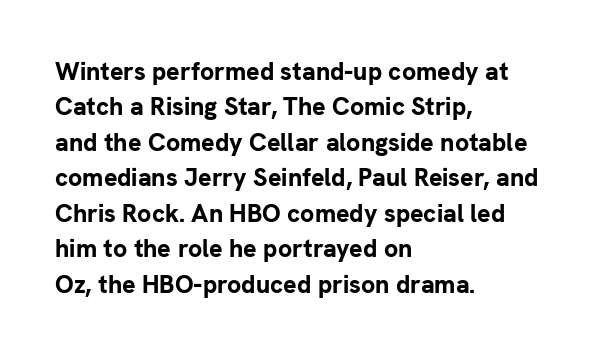
Q: Is the text bold? A: Yes.
Q: Is the text italic (slanted)? A: No, it is upright.
Q: Is the text underlined? A: No.
Q: How is the paragraph aligned? A: Left-aligned.
Q: Is the spacing between letters normal or unusually wide? A: Normal.
Q: Is the spacing between lines tight, normal or loose? A: Normal.
